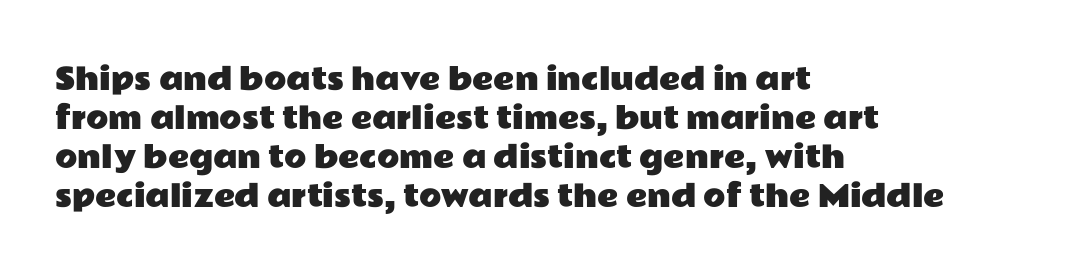
{"serif": "no", "italic": "no", "width": "wide", "stroke_contrast": "low", "x_height": "medium", "monospaced": "no", "underline": "no", "align": "left", "line_spacing": "normal", "line_spacing_ratio": 1.34, "letter_spacing": "normal", "letter_spacing_em": 0.0, "glyph_px": 29}
